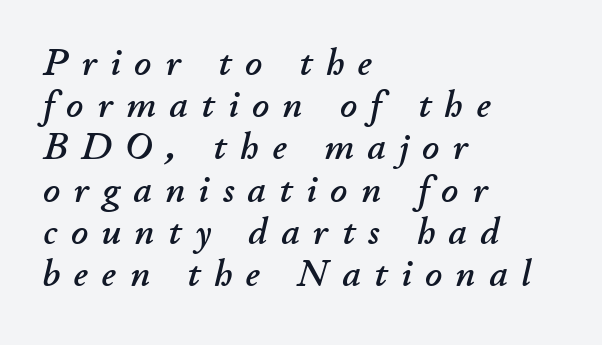
{"italic": "yes", "lean": "right", "slant_degrees": 11, "width": "normal", "stroke_contrast": "low", "x_height": "small", "monospaced": "no", "underline": "no", "align": "left", "line_spacing": "tight", "line_spacing_ratio": 1.14, "letter_spacing": "wide", "letter_spacing_em": 0.37, "glyph_px": 37}
